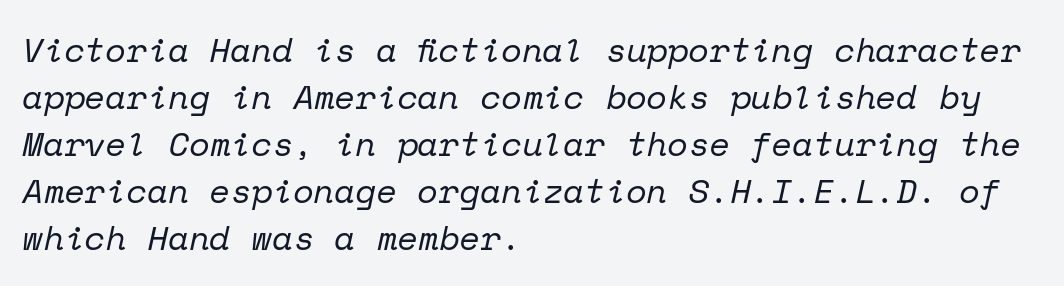
Q: Is the text bold? A: No.
Q: Is the text italic (slanted)? A: Yes, it leans right by about 12 degrees.
Q: Is the typeface a serif or a sans-serif typeface? A: Serif.
Q: Is the text underlined? A: No.
Q: How is the paragraph aligned? A: Left-aligned.
Q: Is the spacing between letters normal or unusually wide? A: Normal.
Q: Is the spacing between lines tight, normal or loose? A: Normal.
Q: Width (condensed, normal, or wide)? A: Normal.
Q: Stroke contrast? A: Low.
Q: x-height? A: Medium.
Q: Monospaced? A: Yes.
